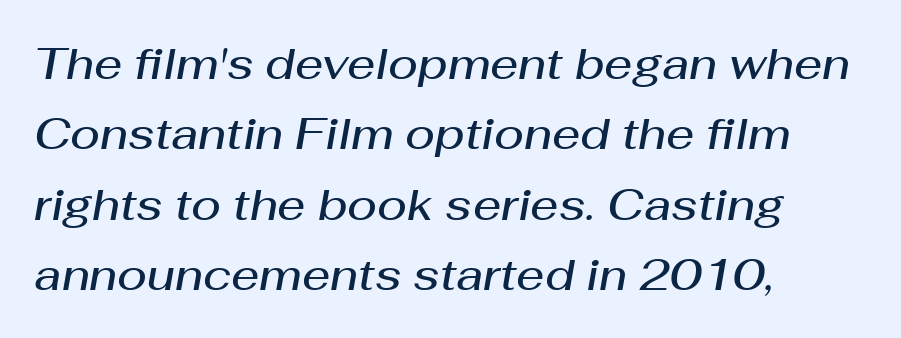
Q: Is the text bold? A: Semi-bold.
Q: Is the text italic (slanted)? A: Yes, it leans right by about 10 degrees.
Q: Is the text underlined? A: No.
Q: How is the paragraph aligned? A: Left-aligned.
Q: Is the spacing between letters normal or unusually wide? A: Normal.
Q: Is the spacing between lines tight, normal or loose? A: Normal.
Q: Width (condensed, normal, or wide)? A: Normal.
Q: Stroke contrast? A: Medium.
Q: x-height? A: Medium.
Q: Monospaced? A: No.
